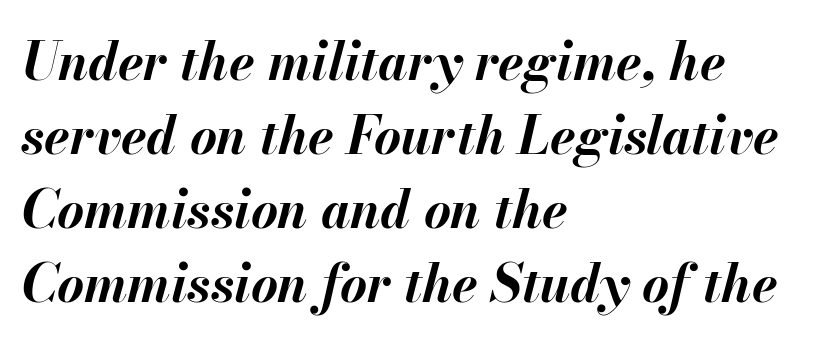
Rendered with sloped, italic letterforms. These lines sit exactly where default settings would place them. The lines are quadded left. Underline: absent. Words appear dense and cohesive because spacing is normal. Heavy-handed strokes throughout: this text is bold.
